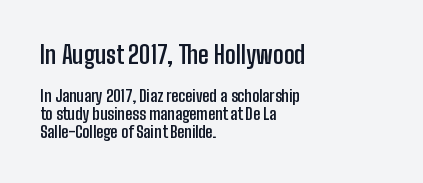
{"italic": "no", "bold": "yes", "underline": "no", "align": "left", "line_spacing": "tight", "line_spacing_ratio": 1.13, "letter_spacing": "normal", "letter_spacing_em": 0.0, "larger_block": "first", "size_ratio": 1.5, "glyph_px": 24}
